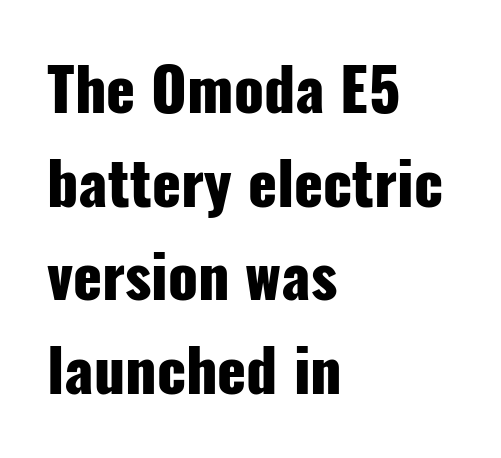
The image shows 60 px heavy, condensed sans-serif type, upright; set left-aligned, normal line spacing (1.56x), normal letter spacing, not underlined; low stroke contrast and a medium x-height.
